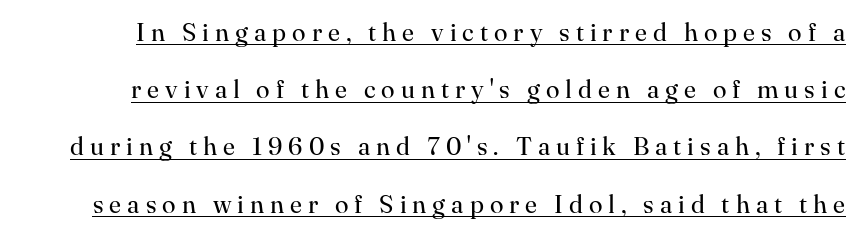
The image shows 25 px text type, upright; set loose line spacing (2.29x), unusually wide letter spacing (+0.24 em), underlined.
